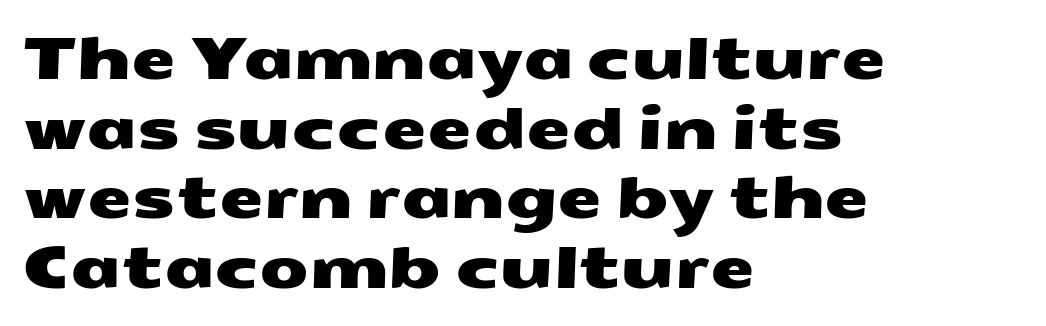
A typesetter would call this zero additional tracking. Is this a fixed-width face? No — the glyphs have proportional, varying widths. Unlike a traditional serif, this face leaves its strokes unadorned. The paragraph shown leans on its left margin. The words here are not underlined.
